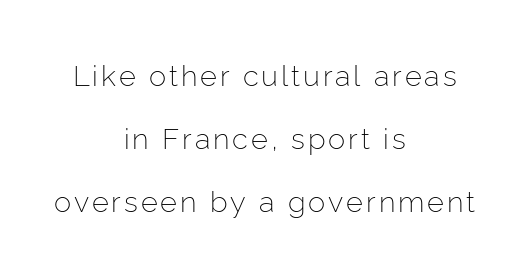
Notice the wide empty band between every row — that's loose leading. Stems here are at most as thick as an everyday book face. A typesetter would call this proportional, since set widths differ per character. Is there any slant? The stems are plumb.
